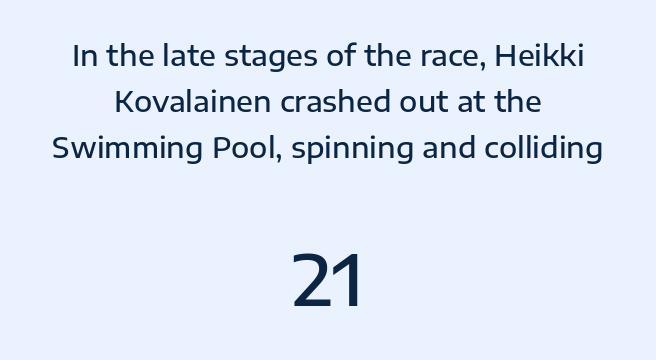
The image shows 71 px semibold sans-serif type, upright; set centered, normal line spacing (1.65x), normal letter spacing, not underlined; the second (bottom) block is 2.54x larger; low stroke contrast and a medium x-height.
